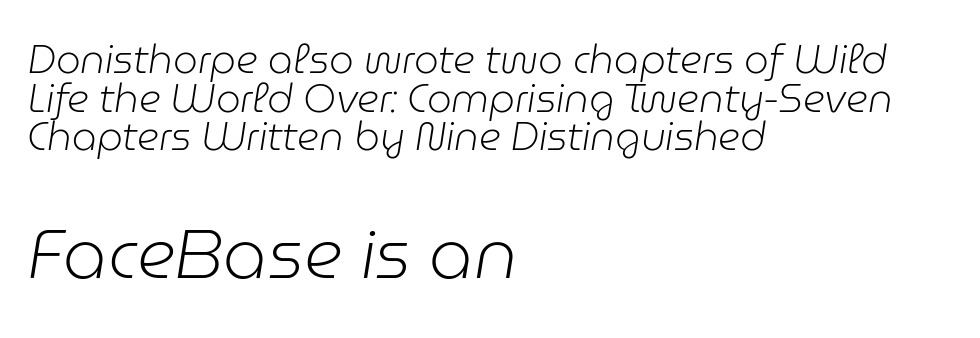
The letterforms sit shoulder to shoulder at normal distance. Do the characters align in a grid? No, the font is proportional. Small over large — that's the arrangement of the two blocks here. Short and long lines alike share a common starting point at left. Anything drawn beneath the words? Only blank space. The specimen reads as italic at a glance.
